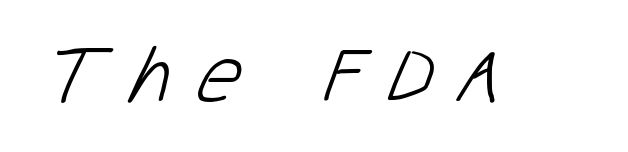
The image shows 79 px light sans-serif type; set unusually wide letter spacing (+0.31 em), not underlined; low stroke contrast and a medium x-height.
